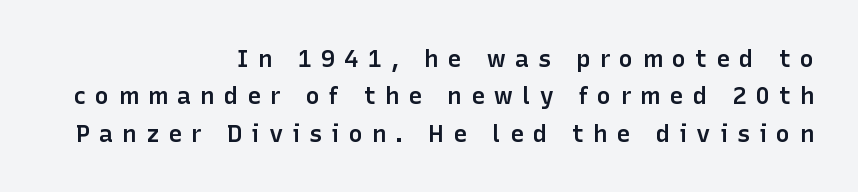
Loose tracking; the words dissolve into strings of separated letters. Which margin do the lines hug? The right one — the left edge is uneven. The typesetting leans somewhat heavy: a semibold. Ordinary non-slanted type is in use. Summary of vertical rhythm: regular, with standard interline spacing. The passage shown is not underscored anywhere.
